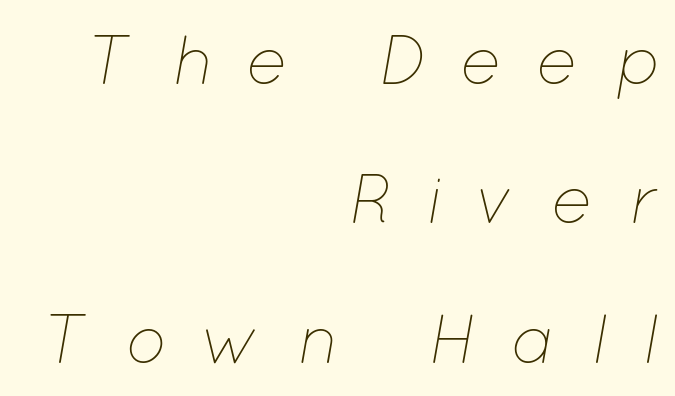
Q: Is the text bold? A: No.
Q: Is the text italic (slanted)? A: Yes, it leans right by about 12 degrees.
Q: Is the text underlined? A: No.
Q: How is the paragraph aligned? A: Right-aligned.
Q: Is the spacing between letters normal or unusually wide? A: Unusually wide.
Q: Is the spacing between lines tight, normal or loose? A: Loose.
Q: Width (condensed, normal, or wide)? A: Normal.
Q: Stroke contrast? A: Low.
Q: x-height? A: Medium.
Q: Monospaced? A: No.
